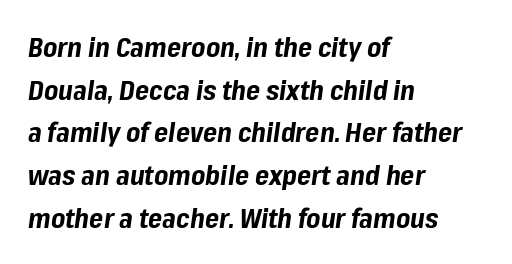
The image shows 27 px bold type, italic (leaning right); set left-aligned, normal line spacing (1.58x), normal letter spacing, not underlined.
